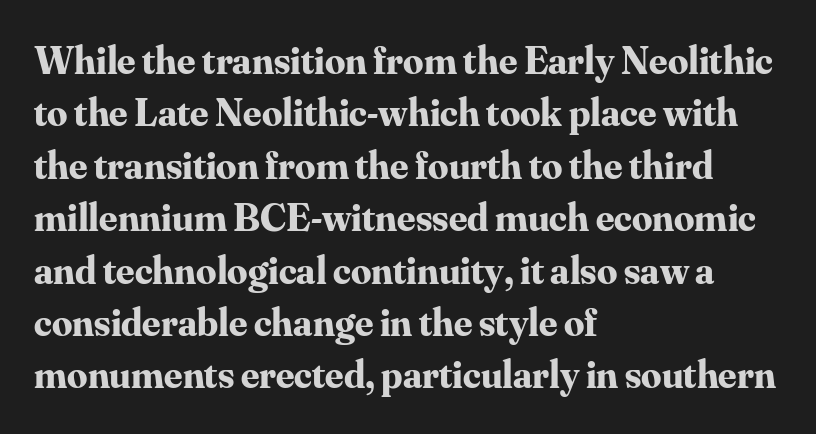
The image shows 40 px bold serif type, upright; set left-aligned, normal line spacing (1.31x), normal letter spacing, not underlined; medium stroke contrast and a small x-height.
